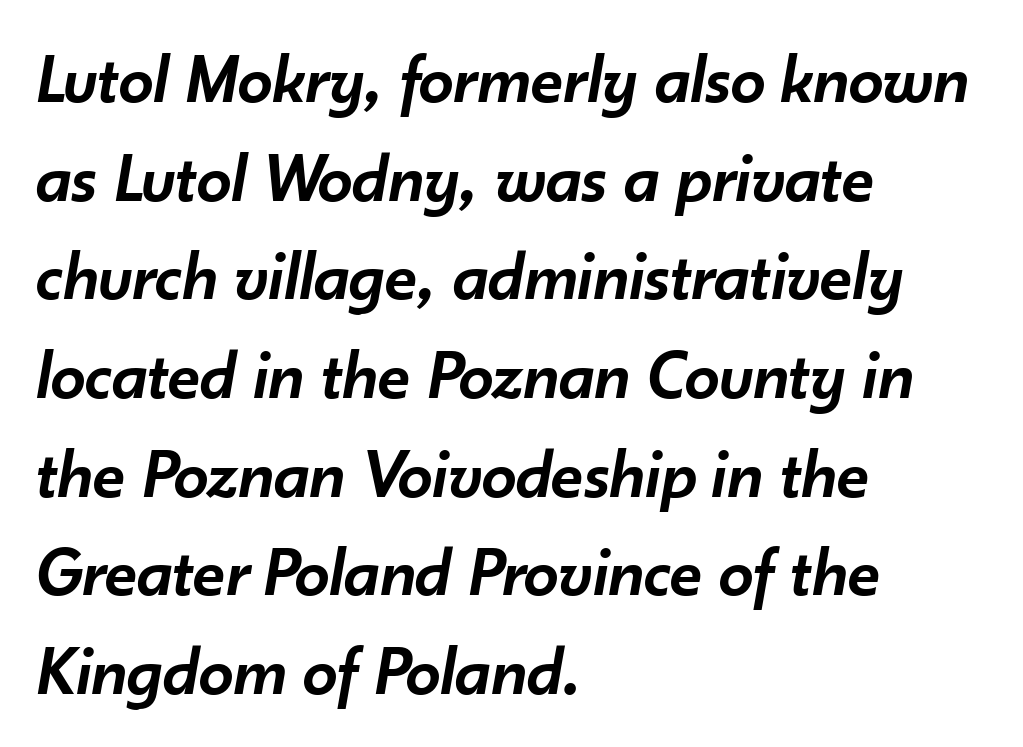
The image shows 70 px semibold type, italic (leaning right); set left-aligned, normal line spacing (1.41x), normal letter spacing, not underlined; low stroke contrast and a small x-height.
